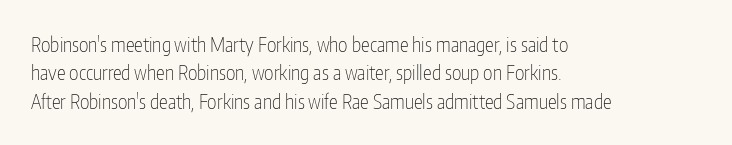
The image shows 20 px text type, upright; set left-aligned, normal line spacing (1.42x), normal letter spacing, not underlined.
